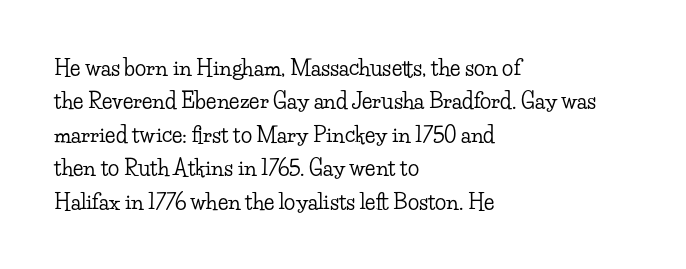
Q: Is the text italic (slanted)? A: No, it is upright.
Q: Is the text underlined? A: No.
Q: How is the paragraph aligned? A: Left-aligned.
Q: Is the spacing between letters normal or unusually wide? A: Normal.
Q: Is the spacing between lines tight, normal or loose? A: Normal.
